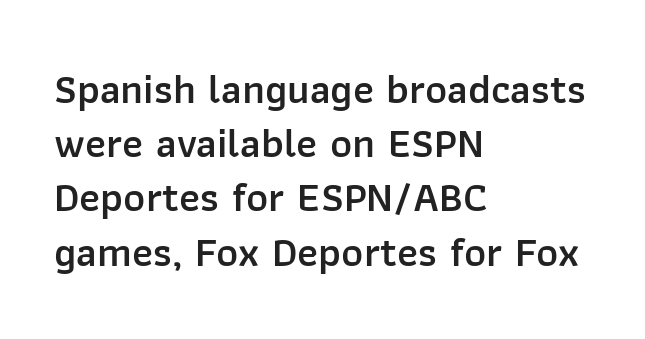
Whoever set this chose a conventional vertical rhythm. Check under the words: just untouched page. Typographically, this falls in the sans-serif category. Italic? Not at all — the glyphs are vertical.
